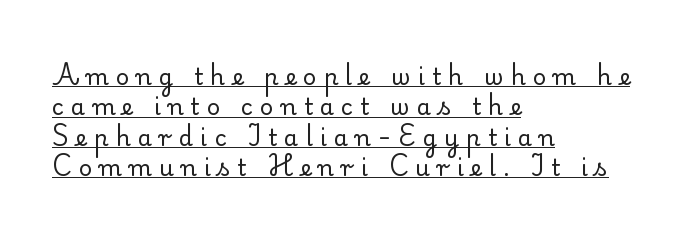
The image shows 23 px text type, upright; set left-aligned, normal line spacing (1.32x), unusually wide letter spacing (+0.31 em), underlined.
